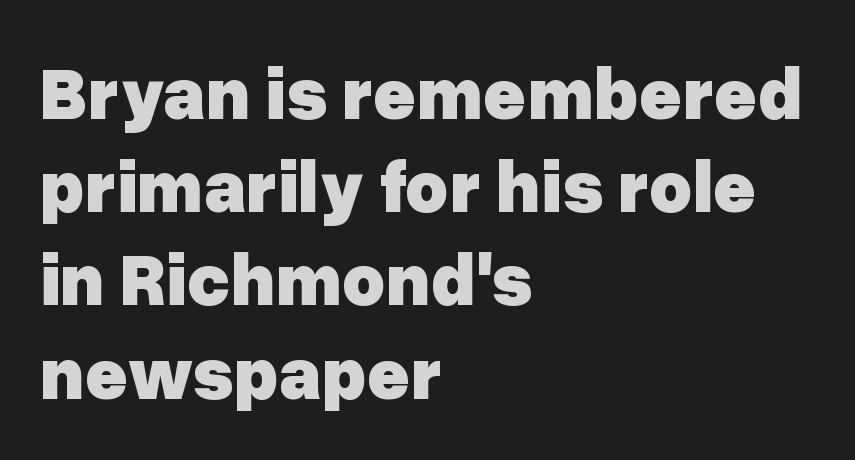
{"serif": "no", "italic": "no", "bold": "yes", "weight": "heavy", "width": "normal", "stroke_contrast": "low", "x_height": "medium", "monospaced": "no", "underline": "no", "align": "left", "line_spacing": "normal", "line_spacing_ratio": 1.26, "letter_spacing": "normal", "letter_spacing_em": 0.0, "glyph_px": 74}
